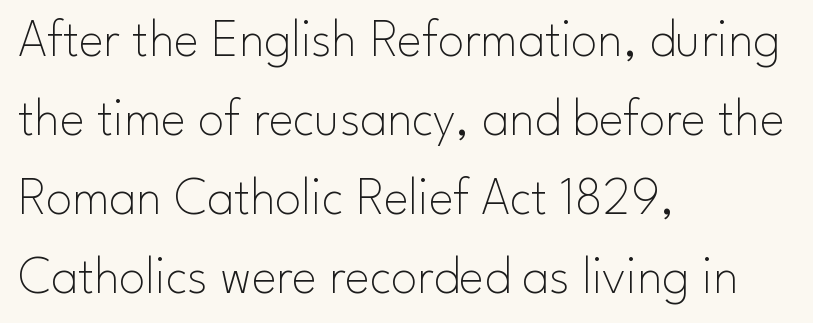
The image shows 53 px thin sans-serif type, upright; set left-aligned, normal line spacing (1.49x), normal letter spacing, not underlined; low stroke contrast and a small x-height.
